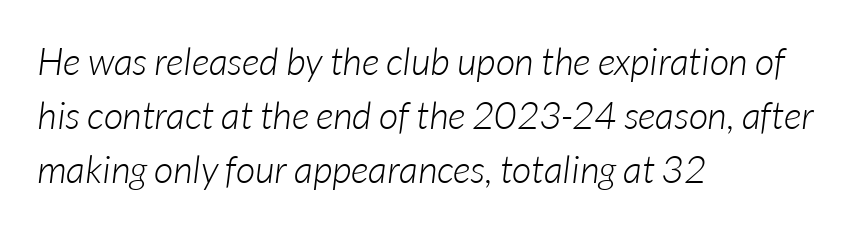
{"italic": "yes", "lean": "right", "slant_degrees": 7, "bold": "no", "weight": "light", "width": "normal", "stroke_contrast": "low", "x_height": "medium", "monospaced": "no", "underline": "no", "align": "left", "line_spacing": "normal", "line_spacing_ratio": 1.42, "letter_spacing": "normal", "letter_spacing_em": 0.0, "glyph_px": 38}
